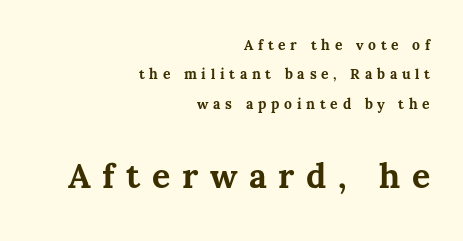
Heavy-handed strokes throughout: this text is bold. The face used here is proportionally spaced, like ordinary book or web type. The emphasis by scale lands on block number two, below. One-word summary of the alignment: right. Unlike italic type, these characters show no tilt at all.
